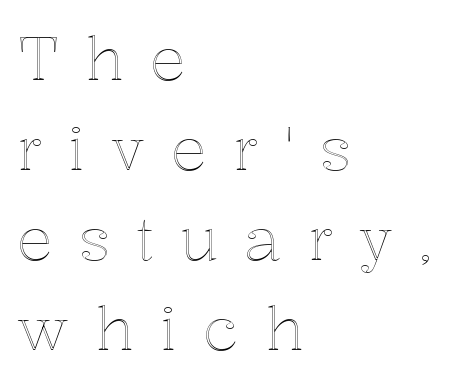
The image shows 60 px text type, upright; set left-aligned, normal line spacing (1.5x), unusually wide letter spacing (+0.43 em), not underlined; a medium x-height.
